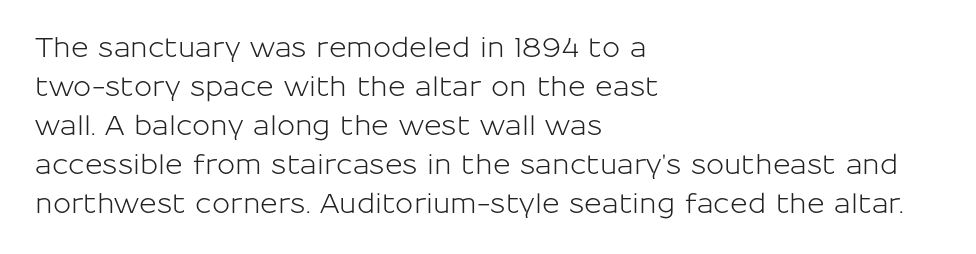
The image shows 27 px text type, upright; set left-aligned, normal line spacing (1.44x), normal letter spacing, not underlined.
